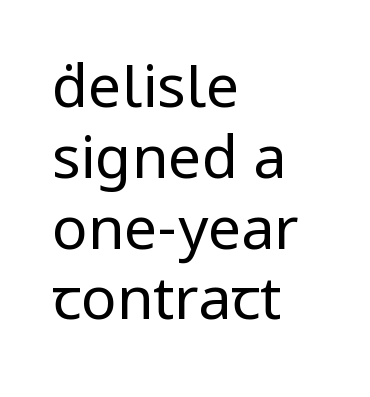
Q: Is the text bold? A: No.
Q: Is the text italic (slanted)? A: No, it is upright.
Q: Is the typeface a serif or a sans-serif typeface? A: Sans-serif.
Q: Is the text underlined? A: No.
Q: How is the paragraph aligned? A: Left-aligned.
Q: Is the spacing between letters normal or unusually wide? A: Normal.
Q: Width (condensed, normal, or wide)? A: Condensed.
Q: Stroke contrast? A: Low.
Q: x-height? A: Large.
Q: Monospaced? A: No.
